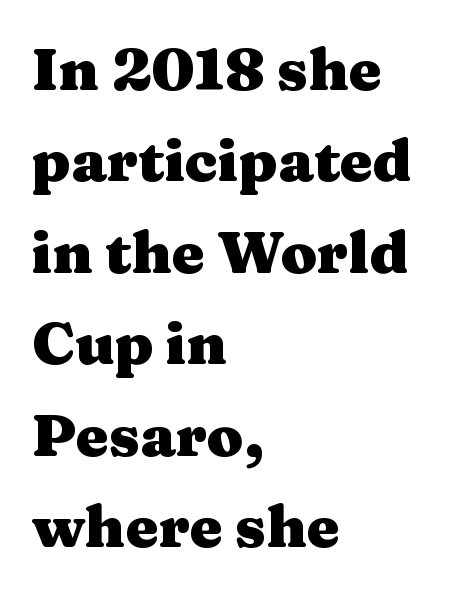
Vertically, the passage feels balanced, rows spaced as you'd expect. You can tell it's not italic because the verticals are truly vertical. The horizontal fit of the characters is conventional and even. Stroke terminals: seriffed.
